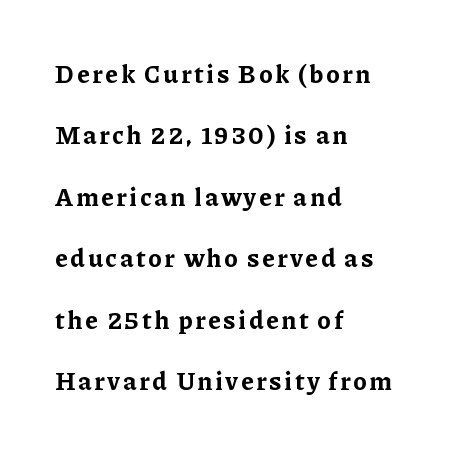
Only glyphs here, with clear space below each row. Typeset ragged right — the left edge is the straight one. A roman cut, with each character standing at attention. Weight: bold. Whoever set this chose breathing room over compactness in the vertical rhythm.
